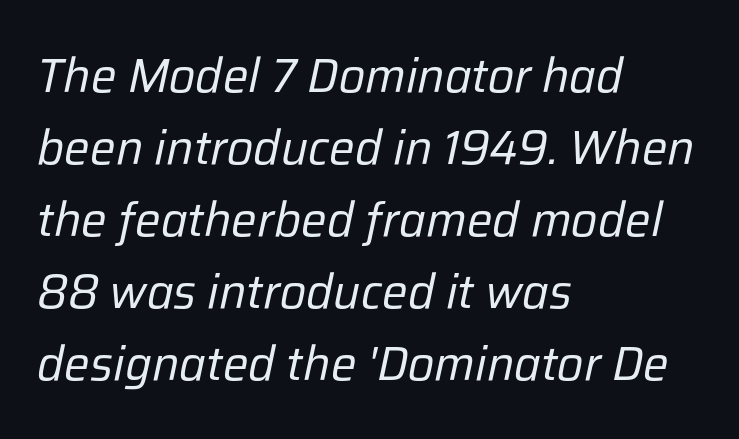
{"italic": "yes", "lean": "right", "slant_degrees": 12, "bold": "no", "weight": "regular", "width": "normal", "stroke_contrast": "low", "x_height": "medium", "monospaced": "no", "underline": "no", "align": "left", "line_spacing": "normal", "line_spacing_ratio": 1.5, "letter_spacing": "normal", "letter_spacing_em": 0.0, "glyph_px": 48}
